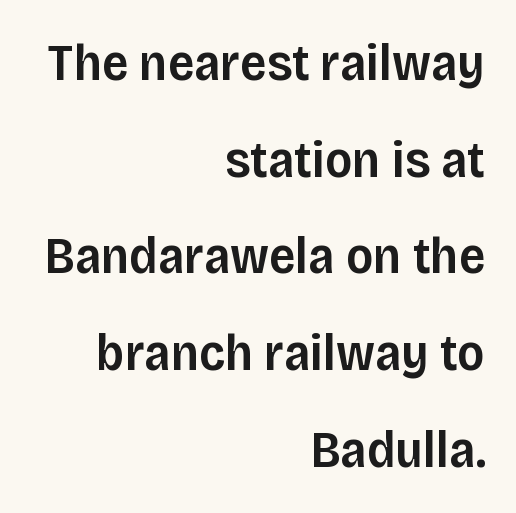
Q: Is the text bold? A: Semi-bold.
Q: Is the text italic (slanted)? A: No, it is upright.
Q: Is the typeface a serif or a sans-serif typeface? A: Sans-serif.
Q: Is the text underlined? A: No.
Q: How is the paragraph aligned? A: Right-aligned.
Q: Is the spacing between letters normal or unusually wide? A: Normal.
Q: Width (condensed, normal, or wide)? A: Normal.
Q: Stroke contrast? A: Low.
Q: x-height? A: Large.
Q: Monospaced? A: No.
